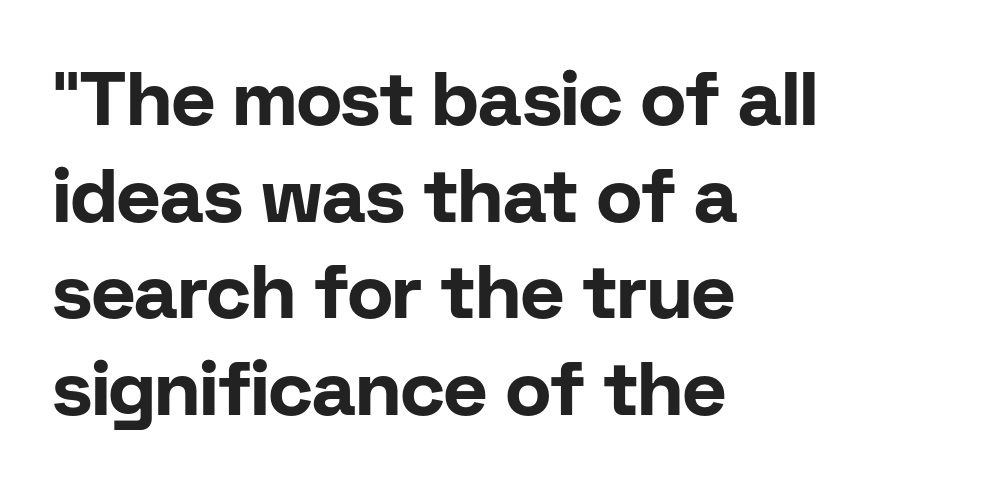
Q: Is the text bold? A: Yes.
Q: Is the text italic (slanted)? A: No, it is upright.
Q: Is the typeface a serif or a sans-serif typeface? A: Sans-serif.
Q: Is the text underlined? A: No.
Q: How is the paragraph aligned? A: Left-aligned.
Q: Is the spacing between letters normal or unusually wide? A: Normal.
Q: Is the spacing between lines tight, normal or loose? A: Normal.
Q: Width (condensed, normal, or wide)? A: Normal.
Q: Stroke contrast? A: Low.
Q: x-height? A: Medium.
Q: Monospaced? A: No.
